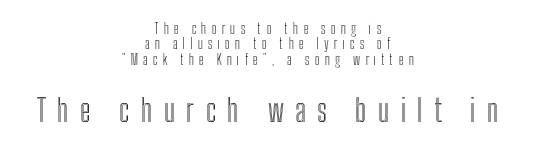
{"italic": "no", "width": "condensed", "x_height": "medium", "monospaced": "no", "underline": "no", "align": "center", "line_spacing": "tight", "line_spacing_ratio": 1.1, "letter_spacing": "wide", "letter_spacing_em": 0.36, "larger_block": "second", "size_ratio": 2.21, "glyph_px": 31}
